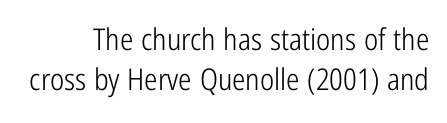
Q: Is the text bold? A: No.
Q: Is the text italic (slanted)? A: No, it is upright.
Q: Is the typeface a serif or a sans-serif typeface? A: Sans-serif.
Q: Is the text underlined? A: No.
Q: Is the spacing between letters normal or unusually wide? A: Normal.
Q: Is the spacing between lines tight, normal or loose? A: Normal.
Q: Width (condensed, normal, or wide)? A: Condensed.
Q: Stroke contrast? A: Low.
Q: x-height? A: Medium.
Q: Monospaced? A: No.
